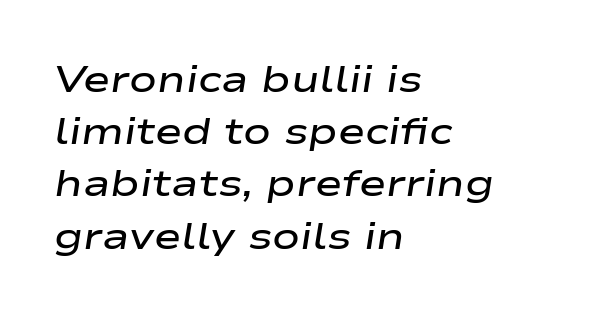
The image shows 37 px semibold, wide type, italic (leaning right); set left-aligned, normal line spacing (1.41x), normal letter spacing, not underlined; low stroke contrast and a medium x-height.
